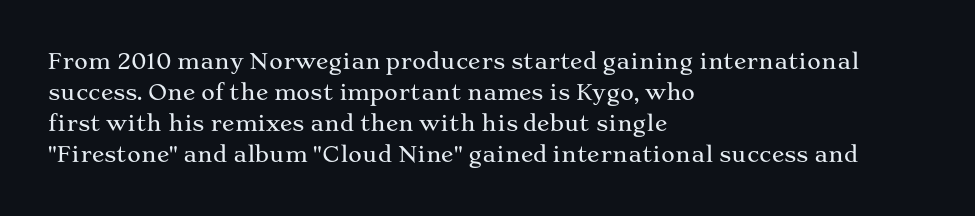
The image shows 21 px text type, upright; set left-aligned, normal line spacing (1.47x), normal letter spacing, not underlined.
